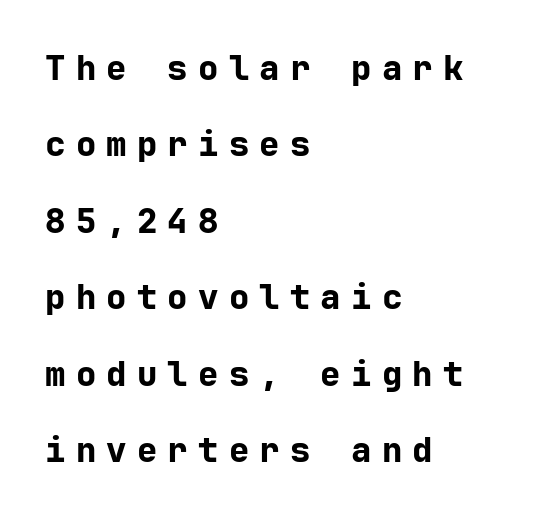
{"serif": "no", "italic": "no", "bold": "yes", "weight": "bold", "width": "normal", "stroke_contrast": "low", "x_height": "medium", "underline": "no", "align": "left", "line_spacing": "loose", "line_spacing_ratio": 2.25, "letter_spacing": "wide", "letter_spacing_em": 0.3, "glyph_px": 34}
